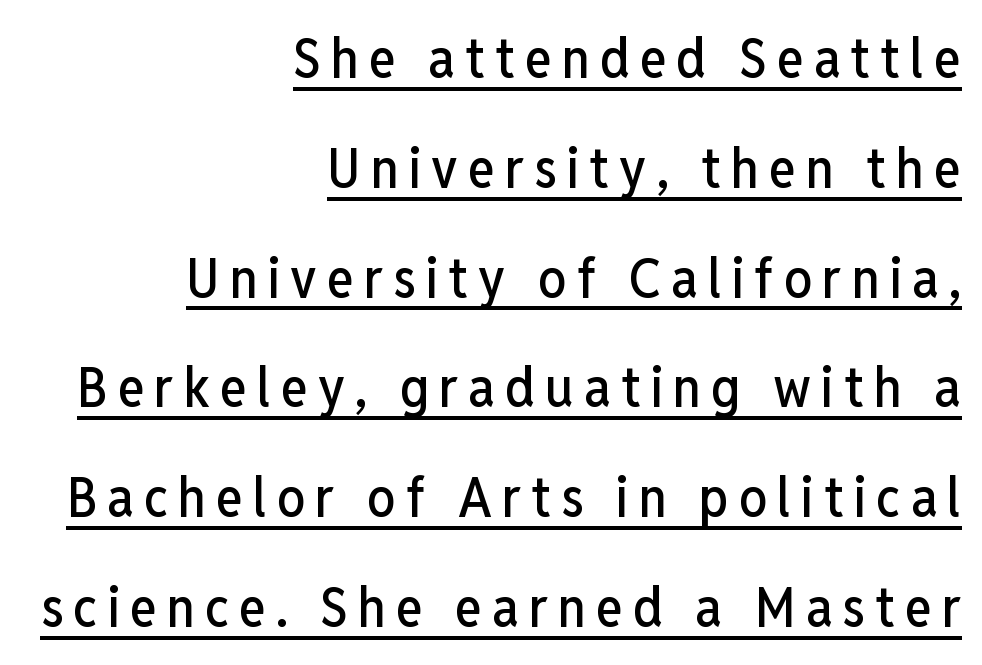
Q: Is the text italic (slanted)? A: No, it is upright.
Q: Is the typeface a serif or a sans-serif typeface? A: Sans-serif.
Q: Is the text underlined? A: Yes.
Q: How is the paragraph aligned? A: Right-aligned.
Q: Is the spacing between lines tight, normal or loose? A: Loose.
Q: Width (condensed, normal, or wide)? A: Condensed.
Q: Stroke contrast? A: Low.
Q: x-height? A: Medium.
Q: Monospaced? A: No.
